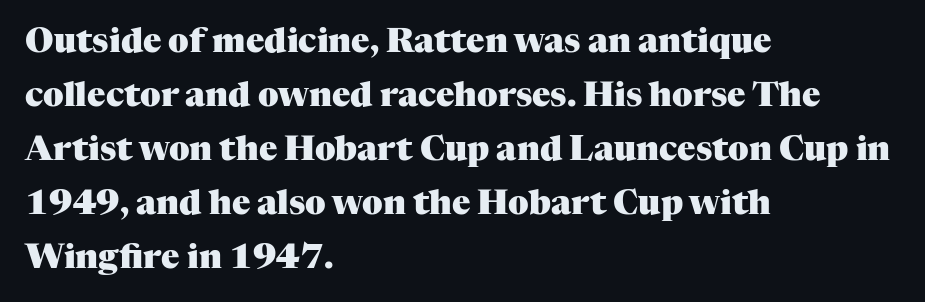
{"serif": "yes", "italic": "no", "bold": "yes", "weight": "heavy", "width": "normal", "stroke_contrast": "medium", "x_height": "medium", "monospaced": "no", "underline": "no", "align": "left", "line_spacing": "normal", "line_spacing_ratio": 1.59, "letter_spacing": "normal", "letter_spacing_em": 0.0, "glyph_px": 34}
